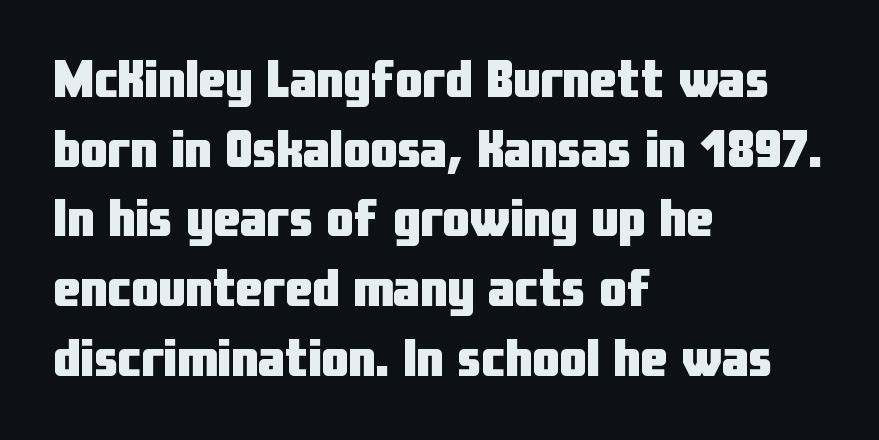
The image shows 54 px heavy, condensed sans-serif type, upright; set left-aligned, normal line spacing (1.29x), normal letter spacing, not underlined; low stroke contrast and a medium x-height.
